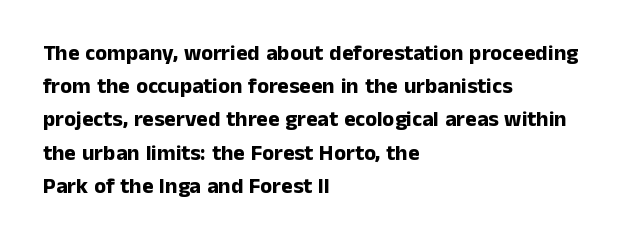
The image shows 22 px bold type, upright; set left-aligned, normal line spacing (1.51x), normal letter spacing, not underlined.
